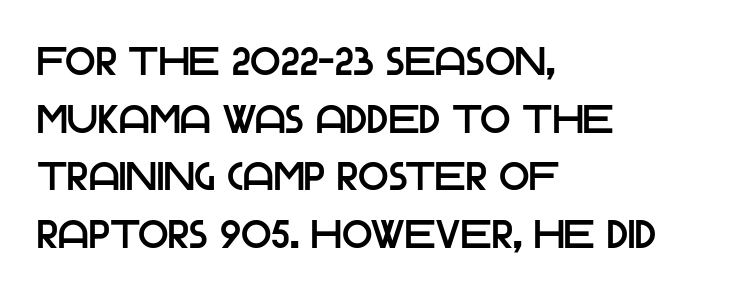
The image shows 40 px sans-serif type, upright; set left-aligned, normal line spacing (1.44x), normal letter spacing, not underlined; low stroke contrast and a large x-height.
